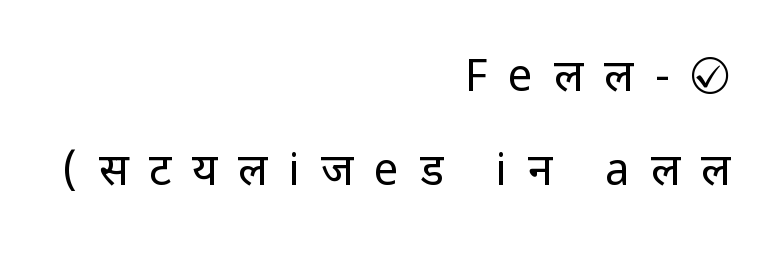
Q: Is the text bold? A: No.
Q: Is the text italic (slanted)? A: No, it is upright.
Q: Is the typeface a serif or a sans-serif typeface? A: Sans-serif.
Q: Is the text underlined? A: No.
Q: How is the paragraph aligned? A: Right-aligned.
Q: Is the spacing between letters normal or unusually wide? A: Unusually wide.
Q: Is the spacing between lines tight, normal or loose? A: Loose.
Q: Width (condensed, normal, or wide)? A: Condensed.
Q: Stroke contrast? A: Low.
Q: x-height? A: Large.
Q: Monospaced? A: No.
